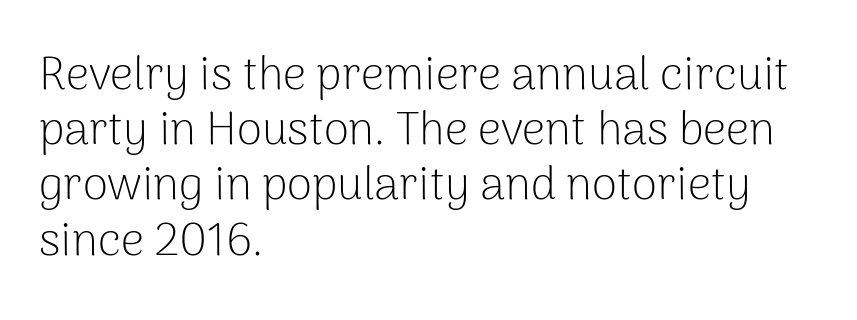
Q: Is the text bold? A: No.
Q: Is the text italic (slanted)? A: No, it is upright.
Q: Is the typeface a serif or a sans-serif typeface? A: Sans-serif.
Q: Is the text underlined? A: No.
Q: How is the paragraph aligned? A: Left-aligned.
Q: Is the spacing between letters normal or unusually wide? A: Normal.
Q: Width (condensed, normal, or wide)? A: Normal.
Q: Stroke contrast? A: Low.
Q: x-height? A: Medium.
Q: Monospaced? A: No.
